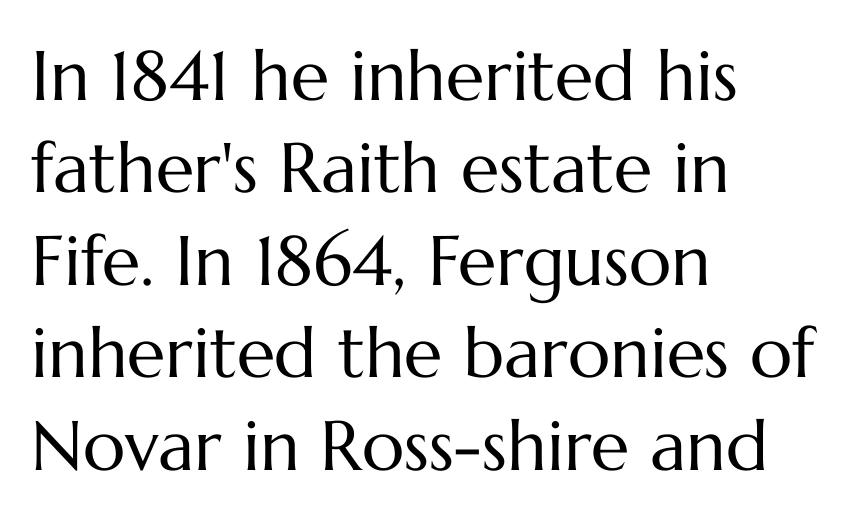
Honestly, there is no underline to notice here at all. The face looks like a standard text weight, possibly lighter. The typesetter chose a ragged-right arrangement here. There is no visible air inserted between adjacent glyphs.
